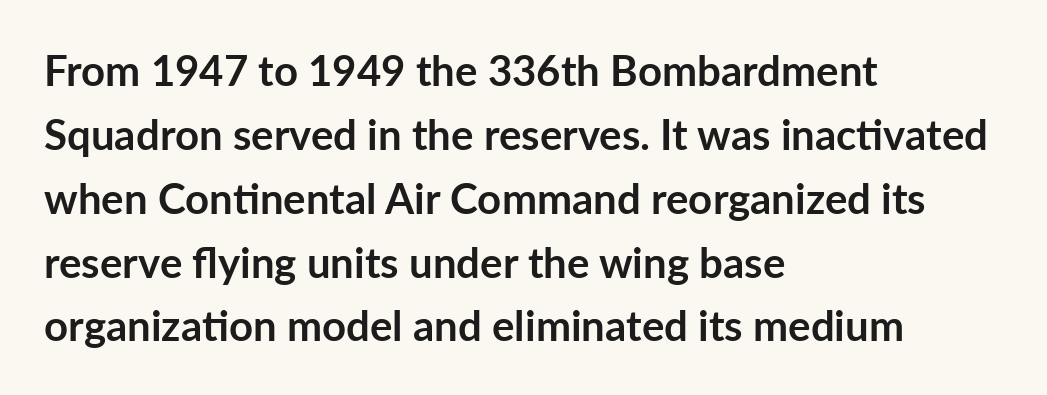
Q: Is the text bold? A: Yes.
Q: Is the text italic (slanted)? A: No, it is upright.
Q: Is the typeface a serif or a sans-serif typeface? A: Sans-serif.
Q: Is the text underlined? A: No.
Q: How is the paragraph aligned? A: Left-aligned.
Q: Is the spacing between letters normal or unusually wide? A: Normal.
Q: Is the spacing between lines tight, normal or loose? A: Normal.
Q: Width (condensed, normal, or wide)? A: Normal.
Q: Stroke contrast? A: Low.
Q: x-height? A: Medium.
Q: Monospaced? A: No.
